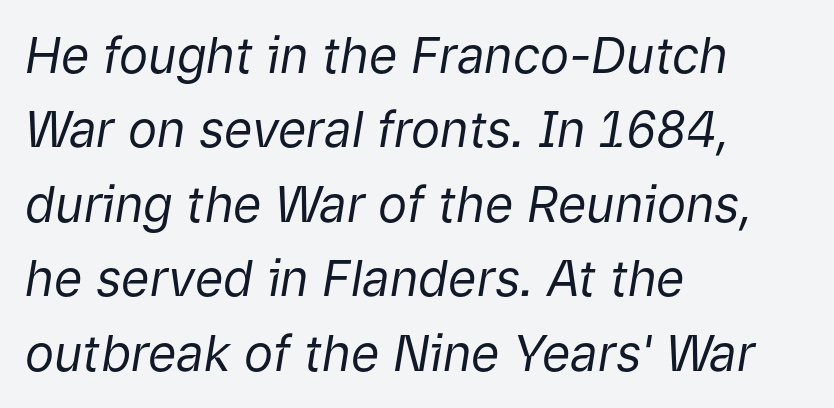
The image shows 49 px regular-weight type, italic (leaning right); set left-aligned, normal line spacing (1.52x), normal letter spacing, not underlined; low stroke contrast and a medium x-height.
